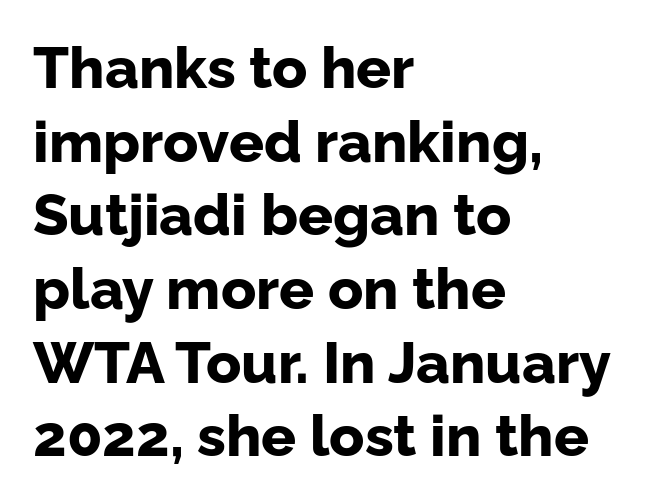
Q: Is the text bold? A: Yes.
Q: Is the text italic (slanted)? A: No, it is upright.
Q: Is the typeface a serif or a sans-serif typeface? A: Sans-serif.
Q: Is the text underlined? A: No.
Q: How is the paragraph aligned? A: Left-aligned.
Q: Is the spacing between letters normal or unusually wide? A: Normal.
Q: Is the spacing between lines tight, normal or loose? A: Normal.
Q: Width (condensed, normal, or wide)? A: Normal.
Q: Stroke contrast? A: Low.
Q: x-height? A: Medium.
Q: Monospaced? A: No.
